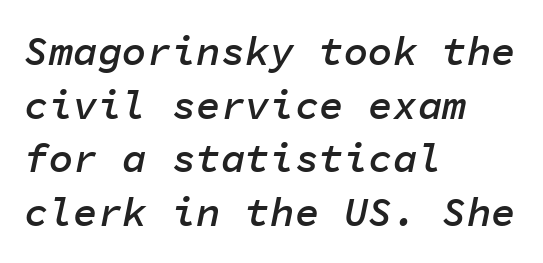
Layout note: lines flush left. The string is rendered with underlining switched off. Letter spacing: default. The letters are slanted; this is an italic face. A normal amount of white space separates one row of letters from the next. What weight is shown? A semibold, between regular and bold.
